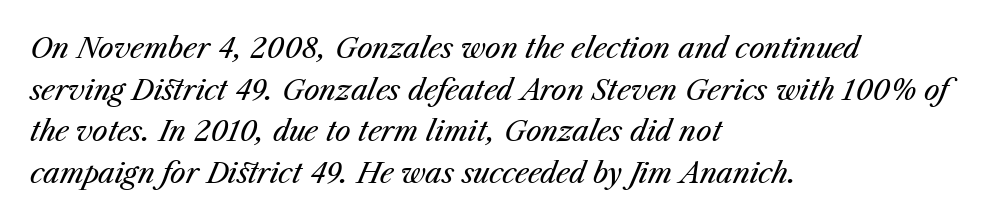
The image shows 28 px regular-weight type, italic (leaning right); set left-aligned, normal line spacing (1.49x), normal letter spacing, not underlined; medium stroke contrast and a medium x-height.
